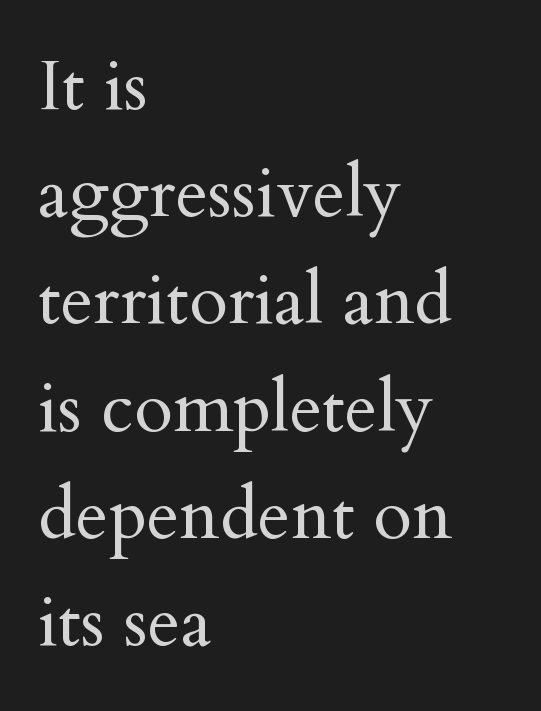
Q: Is the text bold? A: No.
Q: Is the text italic (slanted)? A: No, it is upright.
Q: Is the typeface a serif or a sans-serif typeface? A: Serif.
Q: Is the text underlined? A: No.
Q: How is the paragraph aligned? A: Left-aligned.
Q: Is the spacing between letters normal or unusually wide? A: Normal.
Q: Is the spacing between lines tight, normal or loose? A: Normal.
Q: Width (condensed, normal, or wide)? A: Normal.
Q: Stroke contrast? A: Medium.
Q: x-height? A: Small.
Q: Monospaced? A: No.
